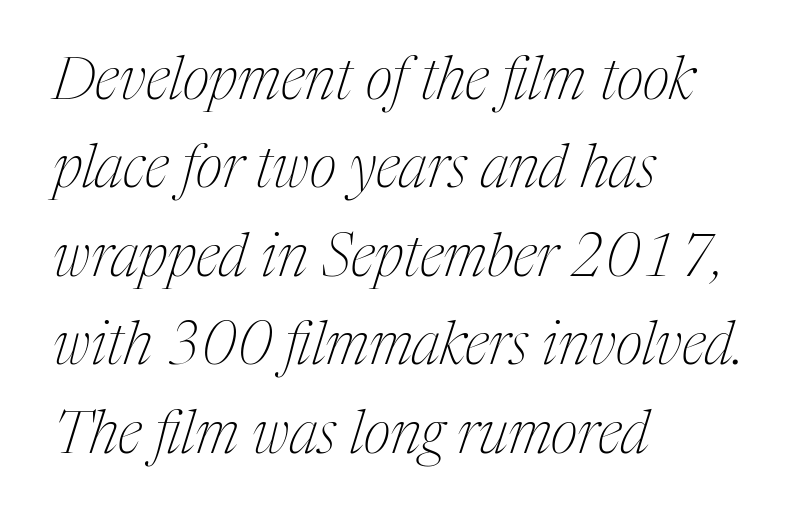
{"serif": "yes", "italic": "yes", "lean": "right", "slant_degrees": 17, "bold": "no", "weight": "thin", "width": "condensed", "stroke_contrast": "medium", "x_height": "medium", "monospaced": "no", "underline": "no", "align": "left", "line_spacing": "normal", "line_spacing_ratio": 1.5, "letter_spacing": "normal", "letter_spacing_em": 0.0, "glyph_px": 59}
